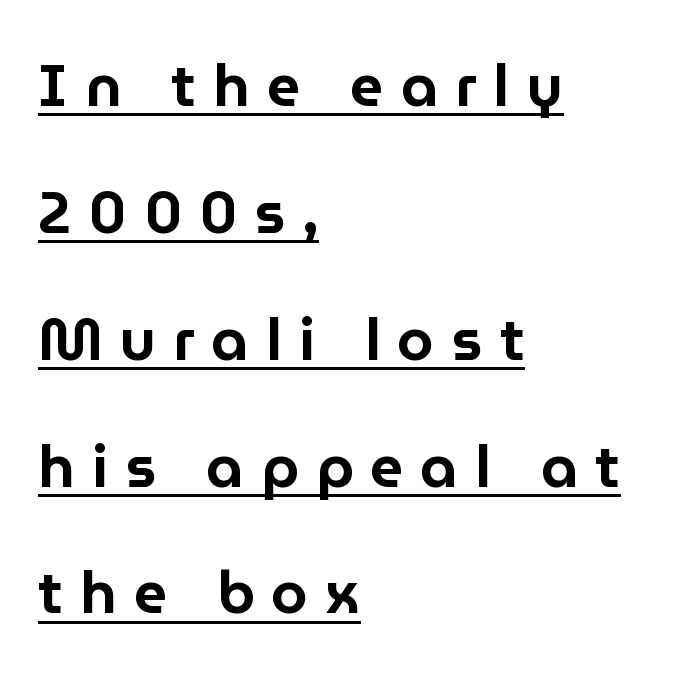
The image shows 59 px sans-serif type, upright; set left-aligned, loose line spacing (2.15x), unusually wide letter spacing (+0.29 em), underlined; low stroke contrast and a medium x-height.
